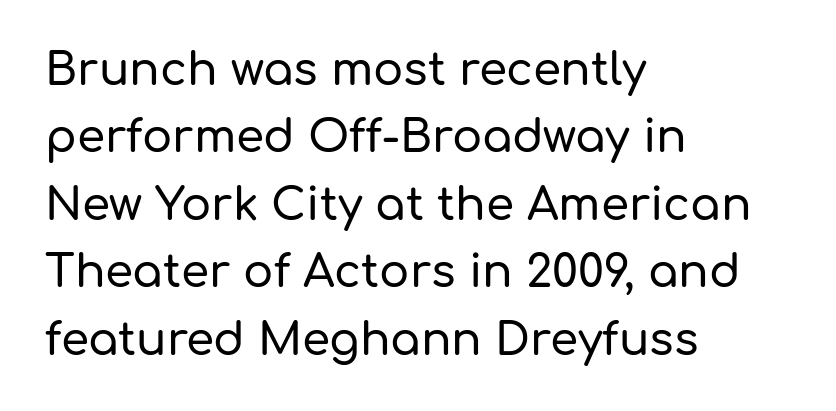
{"serif": "no", "italic": "no", "width": "normal", "stroke_contrast": "low", "x_height": "medium", "monospaced": "no", "underline": "no", "align": "left", "line_spacing": "normal", "line_spacing_ratio": 1.5, "letter_spacing": "normal", "letter_spacing_em": 0.0, "glyph_px": 45}
